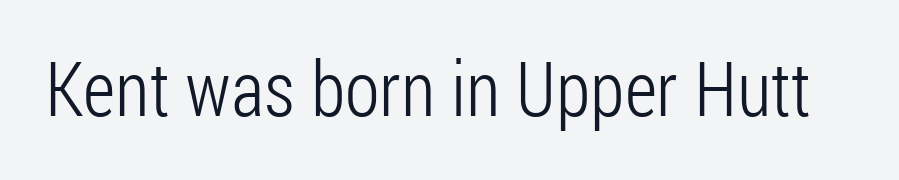
The gaps between neighbouring characters are ordinary and unremarkable. Posture: upright roman. The strokes are not fattened; the text isn't bold. Underlining? Definitely not there.
